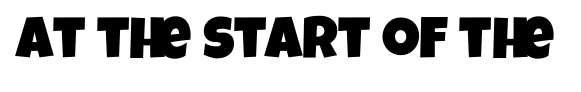
The foot of each line stays bare and open. Caption: standard tracking, unaltered. You could not count columns in this text — the font is proportionally spaced. This rendering employs a face without finishing strokes, i.e., a sans-serif.
